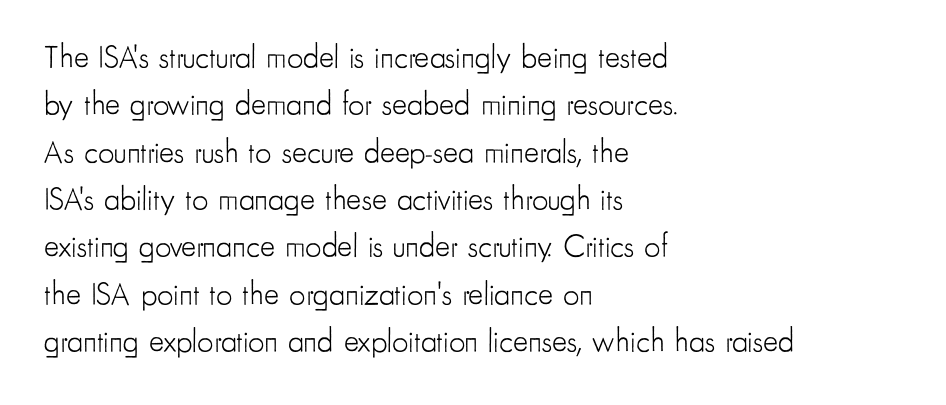
{"serif": "no", "italic": "no", "bold": "no", "weight": "light", "width": "condensed", "stroke_contrast": "low", "x_height": "small", "monospaced": "no", "underline": "no", "align": "left", "line_spacing": "normal", "line_spacing_ratio": 1.48, "letter_spacing": "normal", "letter_spacing_em": 0.0, "glyph_px": 32}
